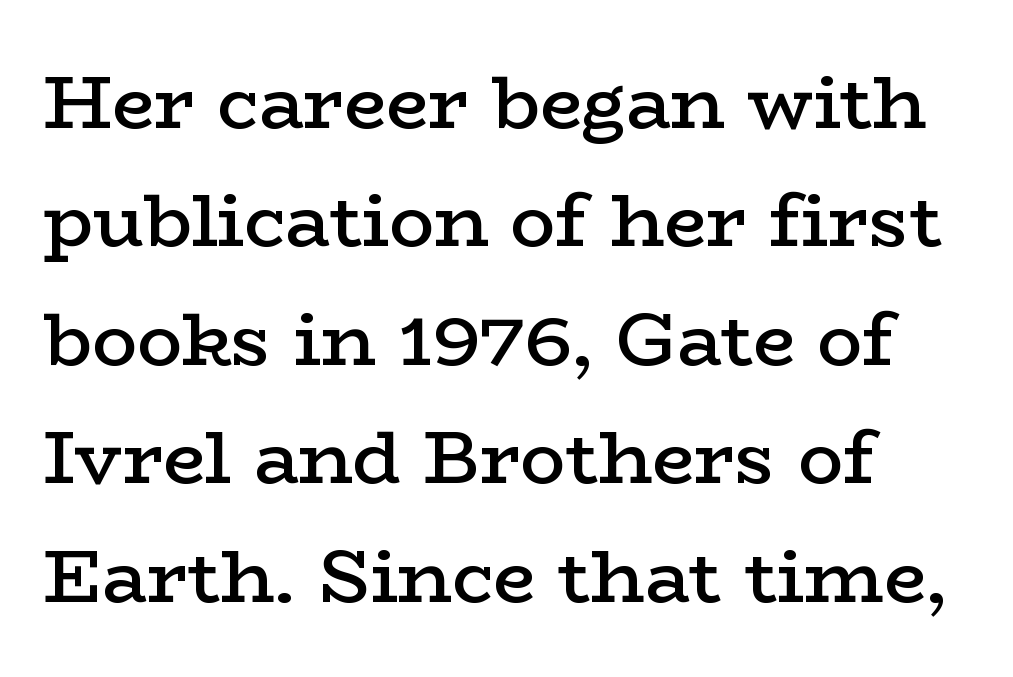
The image shows 75 px semibold, wide serif type, upright; set left-aligned, normal line spacing (1.58x), normal letter spacing, not underlined; low stroke contrast and a medium x-height.
